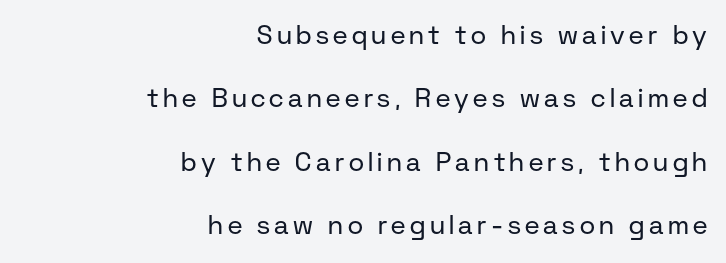
{"italic": "no", "bold": "no", "underline": "no", "align": "right", "line_spacing": "loose", "line_spacing_ratio": 2.44, "glyph_px": 26}
